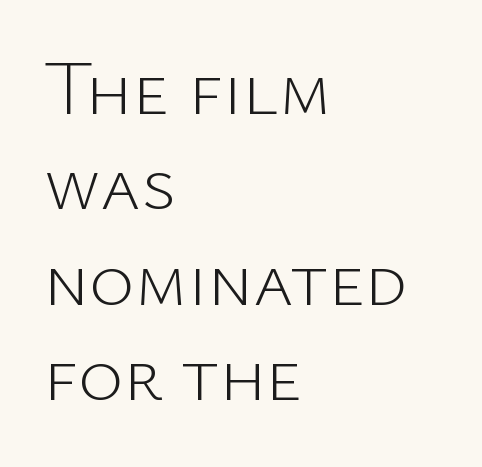
{"serif": "no", "italic": "no", "bold": "no", "weight": "light", "width": "normal", "stroke_contrast": "low", "x_height": "medium", "monospaced": "no", "underline": "no", "align": "left", "line_spacing_ratio": 1.24, "letter_spacing": "normal", "letter_spacing_em": 0.0, "glyph_px": 77}
